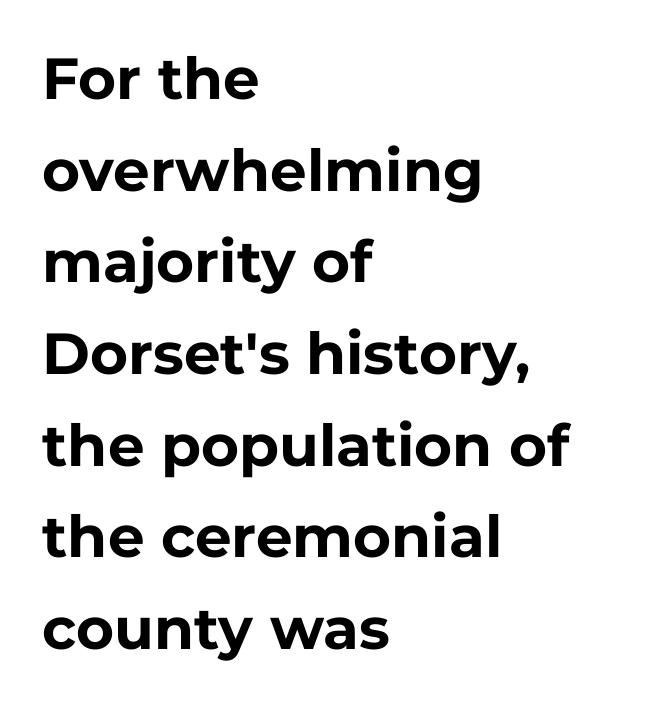
Casual observation: everything's shoved over to the left. Is this a sans? Yes — the strokes have no serifs. Quick note: underline off. A normal amount of white space separates one row of letters from the next. The strokes are fattened all the way to bold. The face used here is proportionally spaced, like ordinary book or web type.
